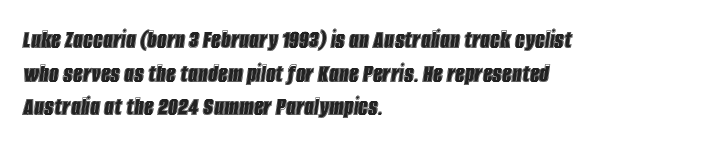
Underline: absent. How would I describe the line gaps? Plain and ordinary. Does extra space separate the letters? No, they use regular spacing. This is oblique type, the kind used for emphasis or titles. If you drew a ruler down the left edge, every line would touch it.
